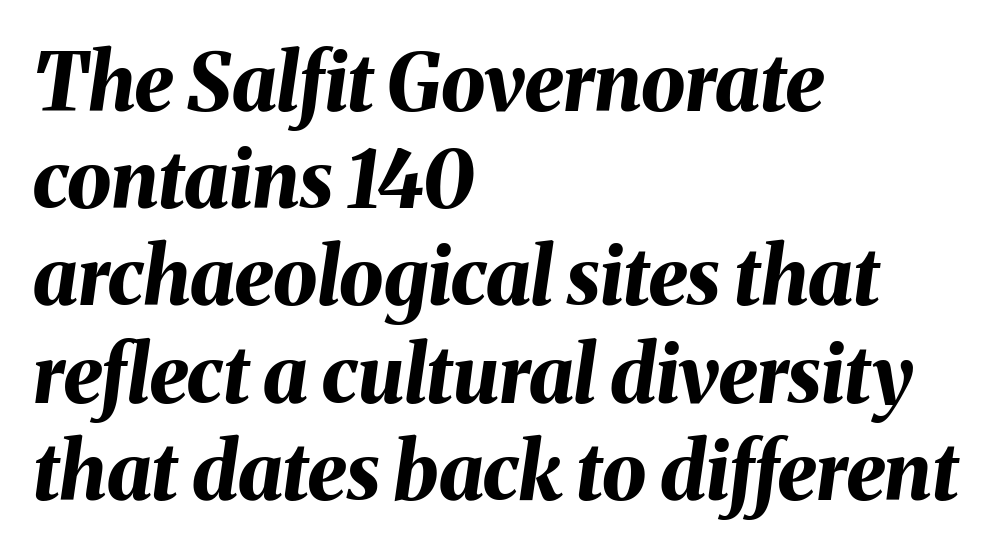
The image shows 79 px bold type, italic (leaning right); set left-aligned, line spacing 1.23x, normal letter spacing, not underlined; medium stroke contrast and a medium x-height.
